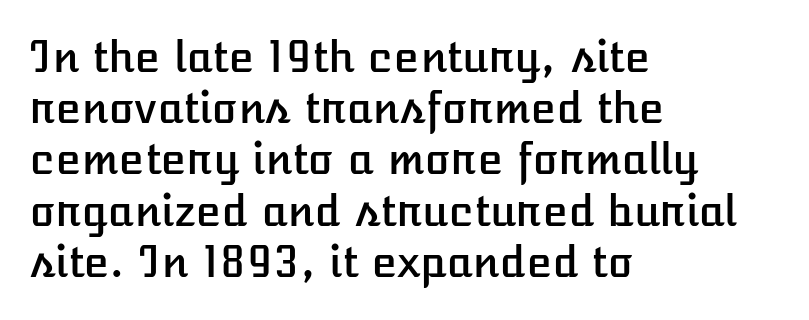
Q: Is the text italic (slanted)? A: No, it is upright.
Q: Is the text underlined? A: No.
Q: How is the paragraph aligned? A: Left-aligned.
Q: Is the spacing between letters normal or unusually wide? A: Normal.
Q: Width (condensed, normal, or wide)? A: Normal.
Q: Stroke contrast? A: Low.
Q: x-height? A: Medium.
Q: Monospaced? A: No.
